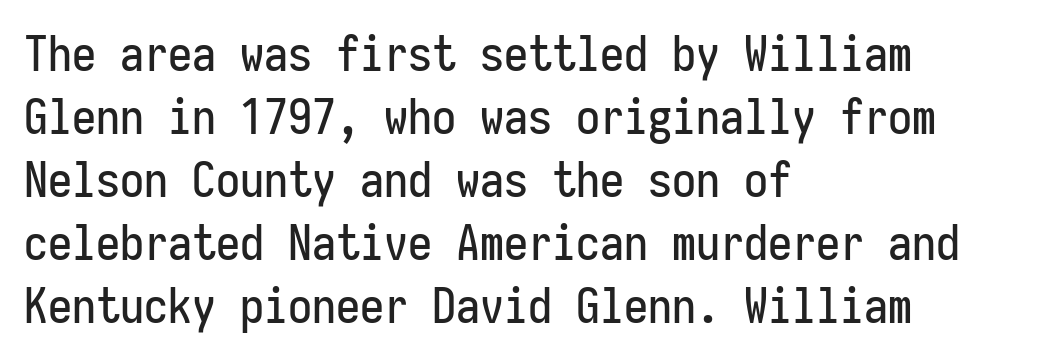
Q: Is the text italic (slanted)? A: No, it is upright.
Q: Is the typeface a serif or a sans-serif typeface? A: Sans-serif.
Q: Is the text underlined? A: No.
Q: How is the paragraph aligned? A: Left-aligned.
Q: Is the spacing between letters normal or unusually wide? A: Normal.
Q: Is the spacing between lines tight, normal or loose? A: Normal.
Q: Width (condensed, normal, or wide)? A: Condensed.
Q: Stroke contrast? A: Low.
Q: x-height? A: Medium.
Q: Monospaced? A: Yes.
